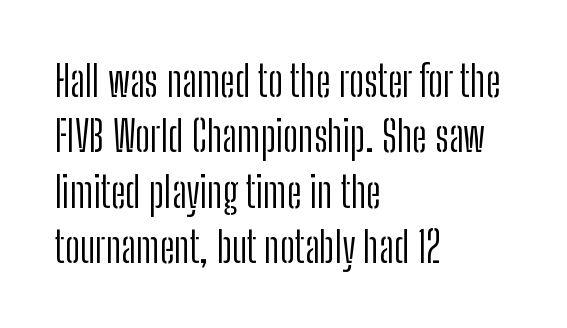
Q: Is the text bold? A: No.
Q: Is the text italic (slanted)? A: No, it is upright.
Q: Is the typeface a serif or a sans-serif typeface? A: Sans-serif.
Q: Is the text underlined? A: No.
Q: How is the paragraph aligned? A: Left-aligned.
Q: Is the spacing between letters normal or unusually wide? A: Normal.
Q: Is the spacing between lines tight, normal or loose? A: Normal.
Q: Width (condensed, normal, or wide)? A: Condensed.
Q: Stroke contrast? A: Low.
Q: x-height? A: Medium.
Q: Monospaced? A: No.
